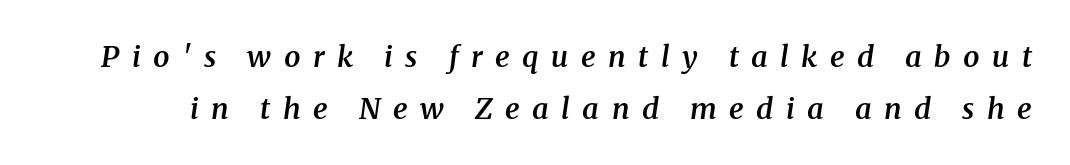
{"serif": "yes", "italic": "yes", "lean": "right", "slant_degrees": 8, "bold": "semi", "weight": "semibold", "width": "normal", "stroke_contrast": "medium", "x_height": "medium", "monospaced": "no", "underline": "no", "line_spacing_ratio": 1.79, "letter_spacing": "wide", "letter_spacing_em": 0.43, "glyph_px": 29}
